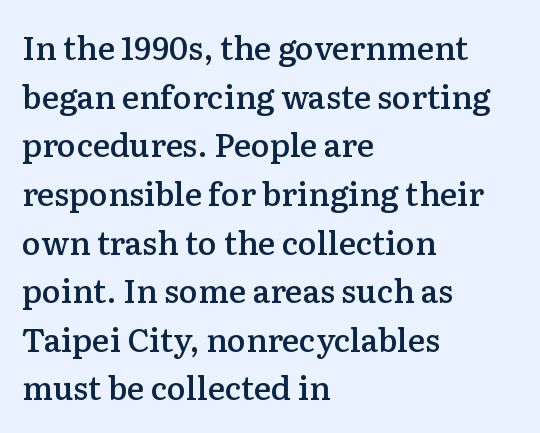
The image shows 32 px semibold serif type, upright; set left-aligned, normal line spacing (1.52x), normal letter spacing, not underlined; low stroke contrast and a medium x-height.
